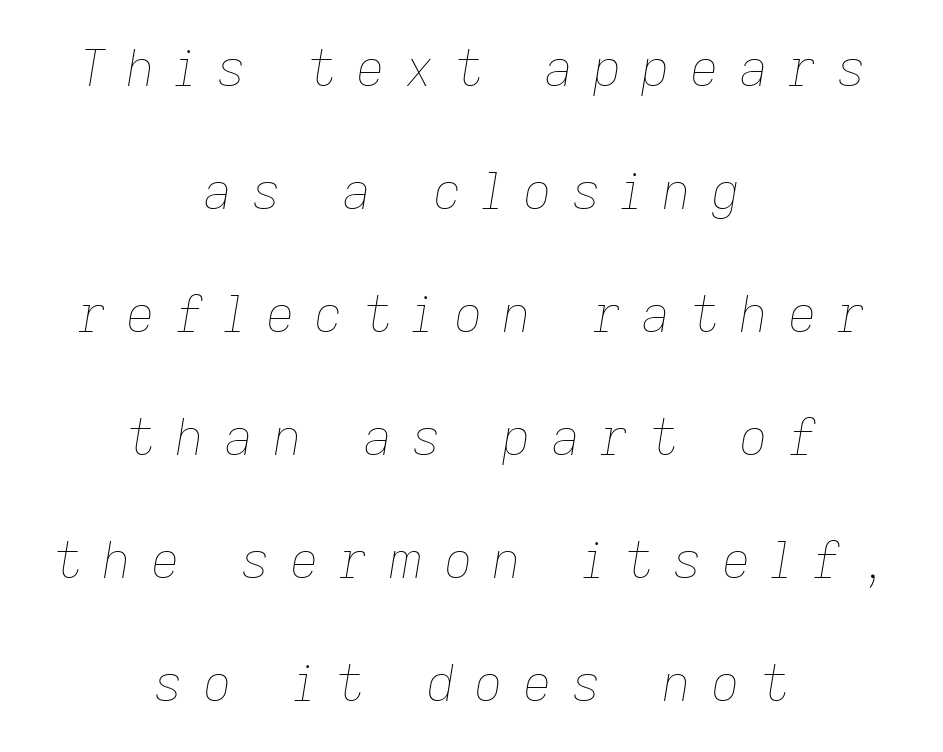
Q: Is the text bold? A: No.
Q: Is the text italic (slanted)? A: Yes, it leans right by about 9 degrees.
Q: Is the text underlined? A: No.
Q: How is the paragraph aligned? A: Centered.
Q: Is the spacing between letters normal or unusually wide? A: Unusually wide.
Q: Is the spacing between lines tight, normal or loose? A: Loose.
Q: Width (condensed, normal, or wide)? A: Normal.
Q: Stroke contrast? A: Low.
Q: x-height? A: Medium.
Q: Monospaced? A: No.
